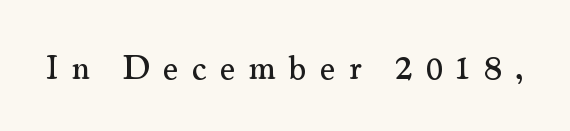
The image shows 33 px serif type, upright; set unusually wide letter spacing (+0.4 em), not underlined; medium stroke contrast and a small x-height.
